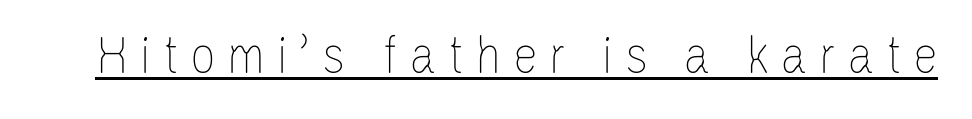
The image shows 56 px thin, condensed type, upright; set unusually wide letter spacing (+0.21 em), underlined; low stroke contrast and a large x-height.
